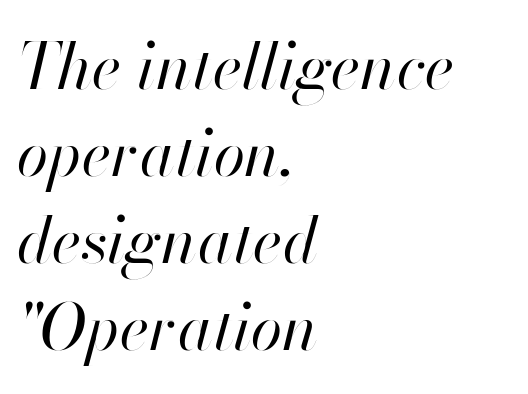
The tracking reads as untouched default to a designer's eye. In terms of posture, this sample is oblique. One-word summary of the alignment: left. The zone under the glyphs is completely vacant. Unbolded letterforms with no extra heft. Horizontal bands of white between lines are of average thickness.
